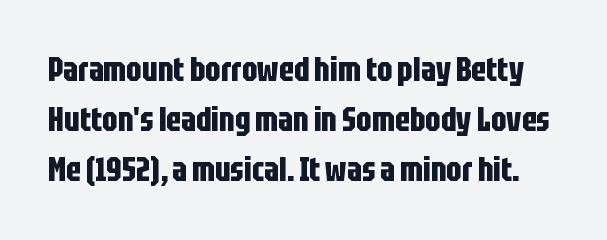
Do the characters align in a grid? No, the font is proportional. Students, observe: this is what conventionally led text looks like. Each word holds together tightly as a unit, with standard inter-letter gaps. These lines carry a lot of weight — the face is fully bold. The text was rendered using a sans face with plain stroke endings.
